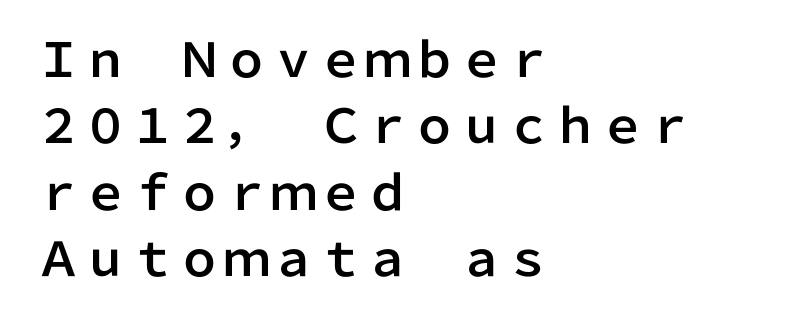
Q: Is the text italic (slanted)? A: No, it is upright.
Q: Is the typeface a serif or a sans-serif typeface? A: Sans-serif.
Q: Is the text underlined? A: No.
Q: How is the paragraph aligned? A: Left-aligned.
Q: Is the spacing between letters normal or unusually wide? A: Normal.
Q: Is the spacing between lines tight, normal or loose? A: Normal.
Q: Width (condensed, normal, or wide)? A: Normal.
Q: Stroke contrast? A: Low.
Q: x-height? A: Medium.
Q: Monospaced? A: No.
